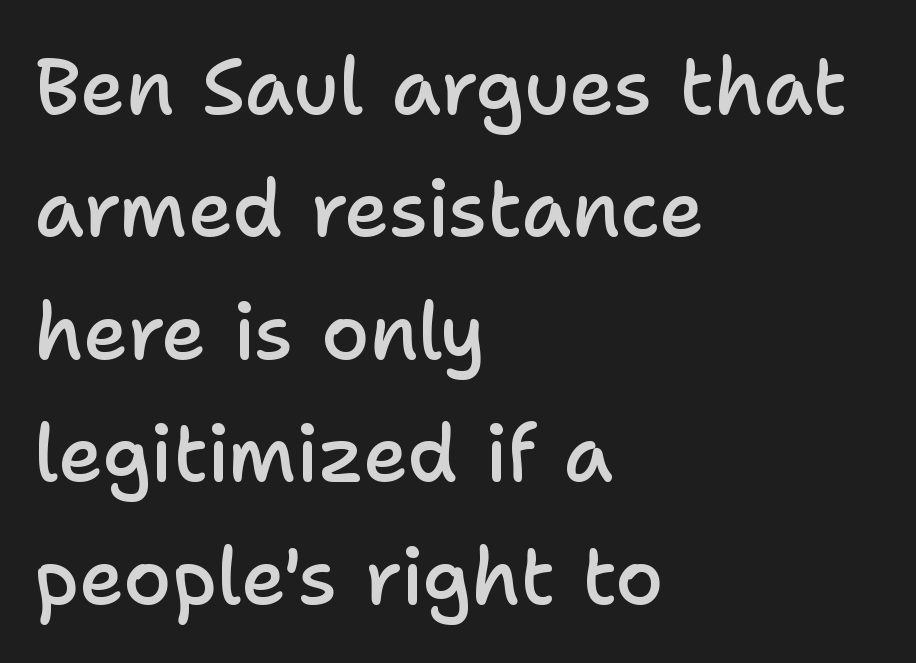
Q: Is the text bold? A: Semi-bold.
Q: Is the text italic (slanted)? A: No, it is upright.
Q: Is the typeface a serif or a sans-serif typeface? A: Sans-serif.
Q: Is the text underlined? A: No.
Q: How is the paragraph aligned? A: Left-aligned.
Q: Is the spacing between letters normal or unusually wide? A: Normal.
Q: Is the spacing between lines tight, normal or loose? A: Normal.
Q: Width (condensed, normal, or wide)? A: Normal.
Q: Stroke contrast? A: Low.
Q: x-height? A: Medium.
Q: Monospaced? A: No.
